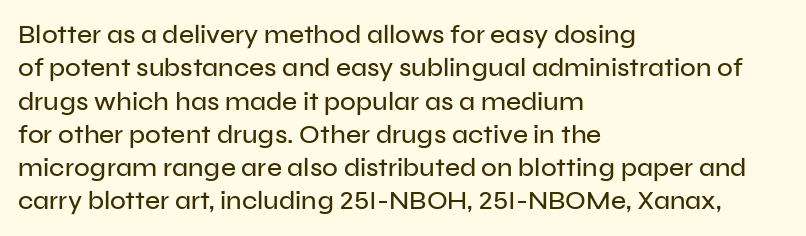
Q: Is the text italic (slanted)? A: No, it is upright.
Q: Is the text underlined? A: No.
Q: How is the paragraph aligned? A: Left-aligned.
Q: Is the spacing between letters normal or unusually wide? A: Normal.
Q: Is the spacing between lines tight, normal or loose? A: Normal.
